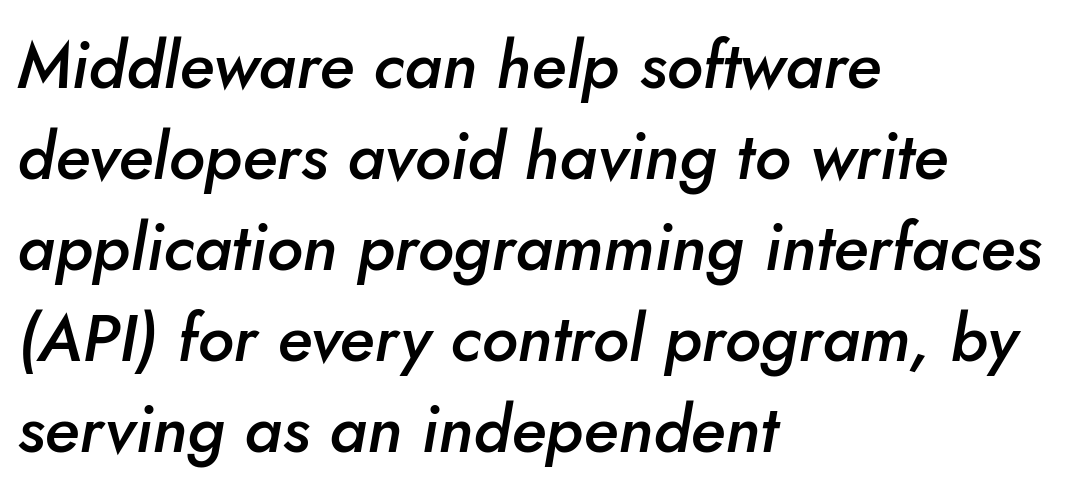
Q: Is the text bold? A: Semi-bold.
Q: Is the text italic (slanted)? A: Yes, it leans right by about 10 degrees.
Q: Is the text underlined? A: No.
Q: How is the paragraph aligned? A: Left-aligned.
Q: Is the spacing between letters normal or unusually wide? A: Normal.
Q: Is the spacing between lines tight, normal or loose? A: Normal.
Q: Width (condensed, normal, or wide)? A: Normal.
Q: Stroke contrast? A: Low.
Q: x-height? A: Small.
Q: Monospaced? A: No.
